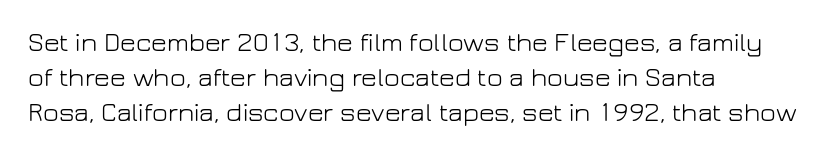
The image shows 27 px text type, upright; set left-aligned, normal line spacing (1.29x), normal letter spacing, not underlined.
